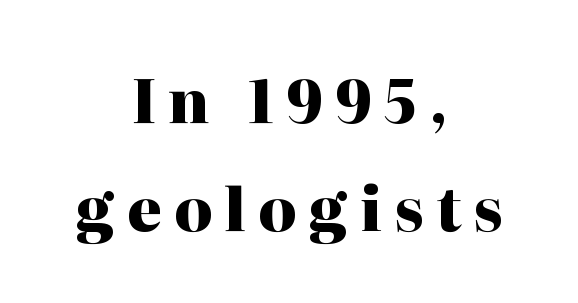
Q: Is the text bold? A: Yes.
Q: Is the text italic (slanted)? A: No, it is upright.
Q: Is the typeface a serif or a sans-serif typeface? A: Serif.
Q: Is the text underlined? A: No.
Q: How is the paragraph aligned? A: Centered.
Q: Is the spacing between letters normal or unusually wide? A: Unusually wide.
Q: Width (condensed, normal, or wide)? A: Normal.
Q: Stroke contrast? A: High.
Q: x-height? A: Medium.
Q: Monospaced? A: No.
